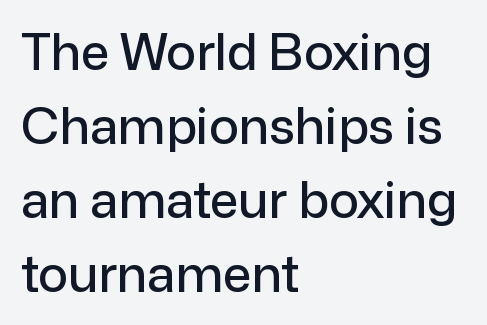
{"serif": "no", "italic": "no", "width": "normal", "stroke_contrast": "low", "x_height": "medium", "monospaced": "no", "underline": "no", "align": "left", "line_spacing": "normal", "line_spacing_ratio": 1.48, "letter_spacing": "normal", "letter_spacing_em": 0.0, "glyph_px": 50}
